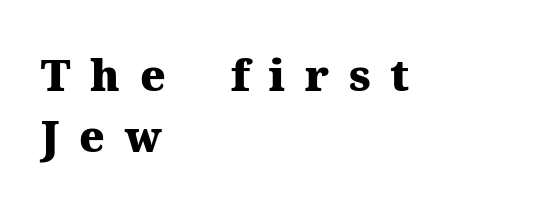
{"serif": "yes", "italic": "no", "bold": "yes", "weight": "heavy", "width": "normal", "stroke_contrast": "medium", "x_height": "medium", "monospaced": "no", "underline": "no", "align": "left", "line_spacing": "normal", "line_spacing_ratio": 1.43, "letter_spacing": "wide", "letter_spacing_em": 0.46, "glyph_px": 43}
